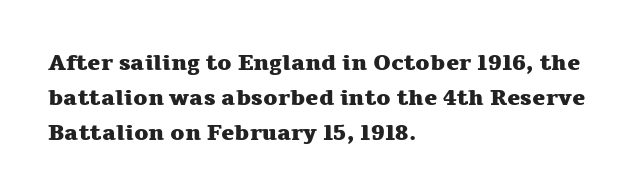
Q: Is the text bold? A: Yes.
Q: Is the text italic (slanted)? A: No, it is upright.
Q: Is the text underlined? A: No.
Q: How is the paragraph aligned? A: Left-aligned.
Q: Is the spacing between letters normal or unusually wide? A: Normal.
Q: Is the spacing between lines tight, normal or loose? A: Normal.
